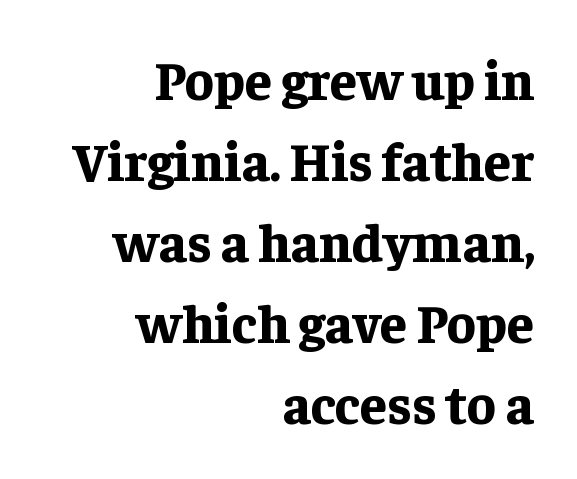
The image shows 54 px bold serif type, upright; set right-aligned, normal line spacing (1.5x), normal letter spacing, not underlined; low stroke contrast and a medium x-height.
